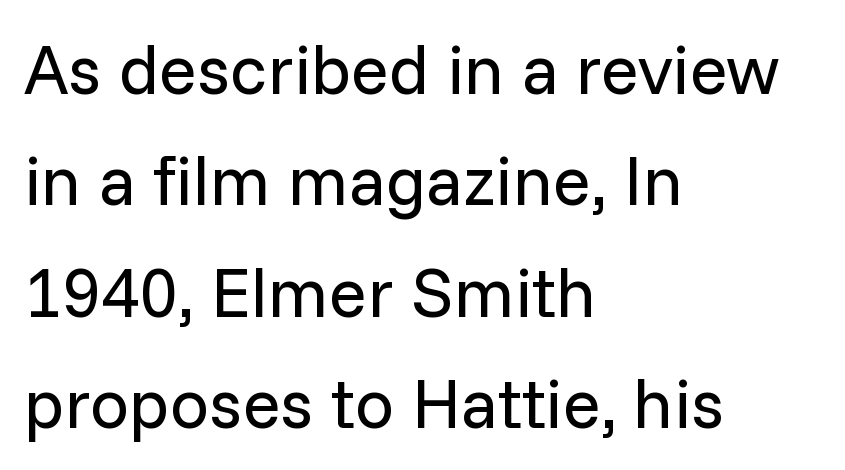
The image shows 70 px regular-weight sans-serif type, upright; set left-aligned, normal line spacing (1.59x), normal letter spacing, not underlined; low stroke contrast and a medium x-height.
